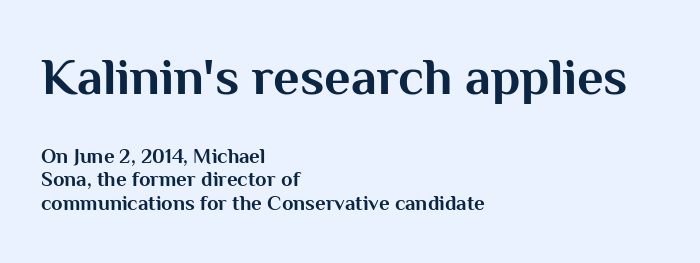
The image shows 52 px bold sans-serif type, upright; set left-aligned, tight line spacing (1.12x), normal letter spacing, not underlined; the first (top) block is 2.48x larger; medium stroke contrast and a medium x-height.
